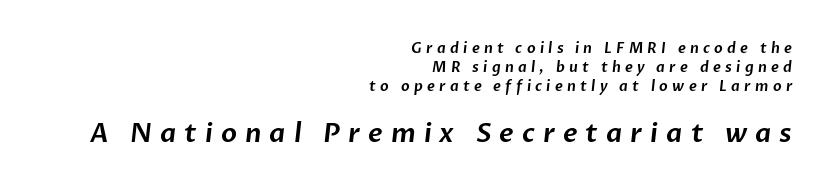
Does the bottom block carry the larger type? Yes, it does. This rendering widens character spacing well past its baseline value. This block has exactly the height ordinary leading produces. Descenders are the only things crossing below the line. Which margin do the lines hug? The right one — the left edge is uneven.
